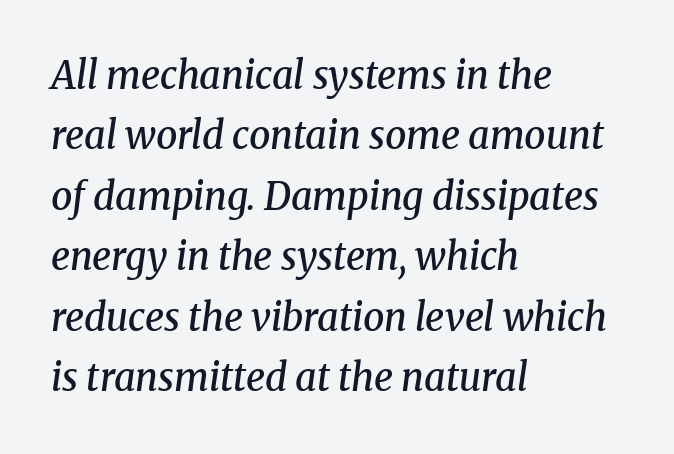
Looks like regular typesetting: each glyph gets only the width it needs. Heft: intermediate — a semibold. Small tapered or slab feet sit at the stroke ends, so this counts as serif. Unmarked baselines from the first word to the last.
